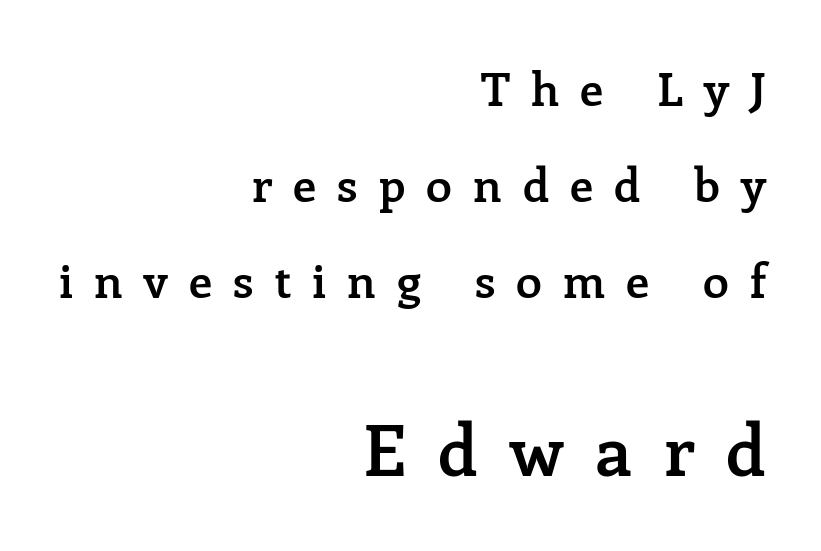
The image shows 71 px semibold serif type, upright; set right-aligned, loose line spacing (2.04x), unusually wide letter spacing (+0.45 em), not underlined; the second (bottom) block is 1.51x larger; low stroke contrast and a medium x-height.
